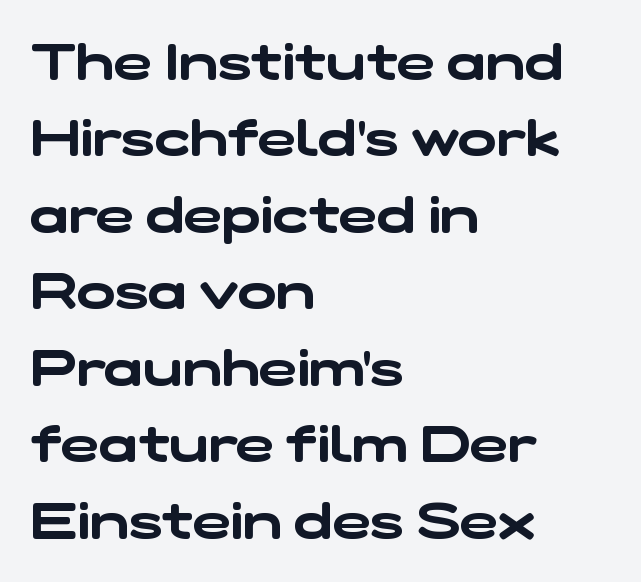
How are the letters spaced? Ordinarily, with no added tracking. A typesetter would label this face a sans. Successive baselines arrive at the customary interval. Does the copy run flush right? No — it runs flush left. Note the varied advance widths — an 'i' is clearly narrower than an 'm'. The space beneath each line is pristine and unruled.
